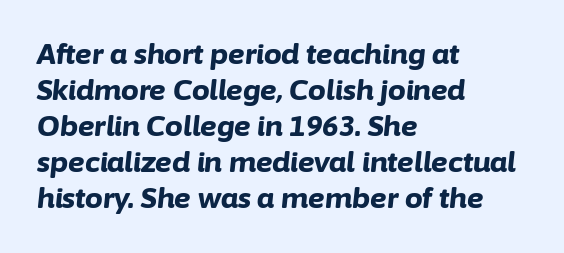
The image shows 28 px bold type, italic (leaning right); set left-aligned, normal line spacing (1.29x), normal letter spacing, not underlined; low stroke contrast and a medium x-height.
